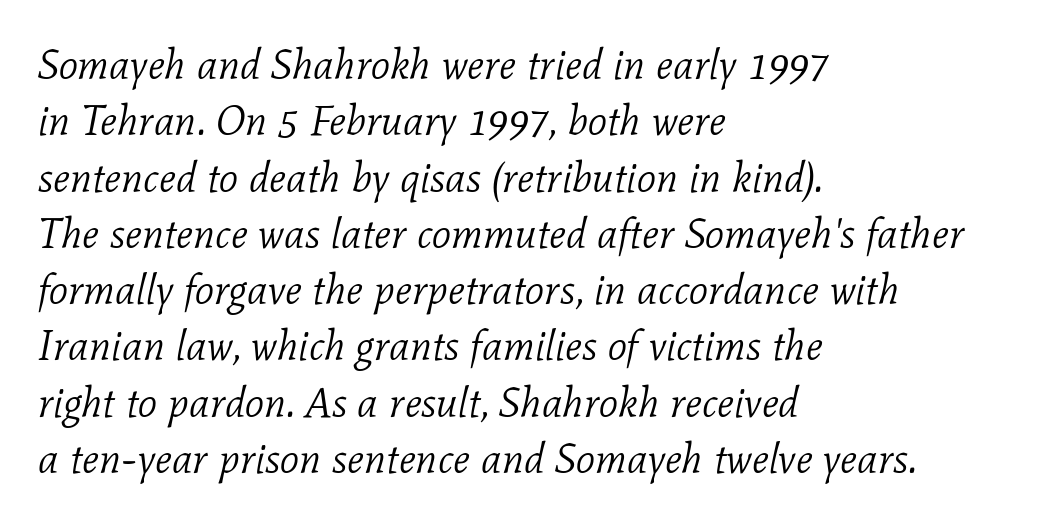
You could call the tracking neutral — neither tight nor loose. The lettering tilts uniformly, giving the passage an italic look. Honestly, there is no underline to notice here at all. Yep, those are serifs on the letters. Where is the straight margin? On the left.
